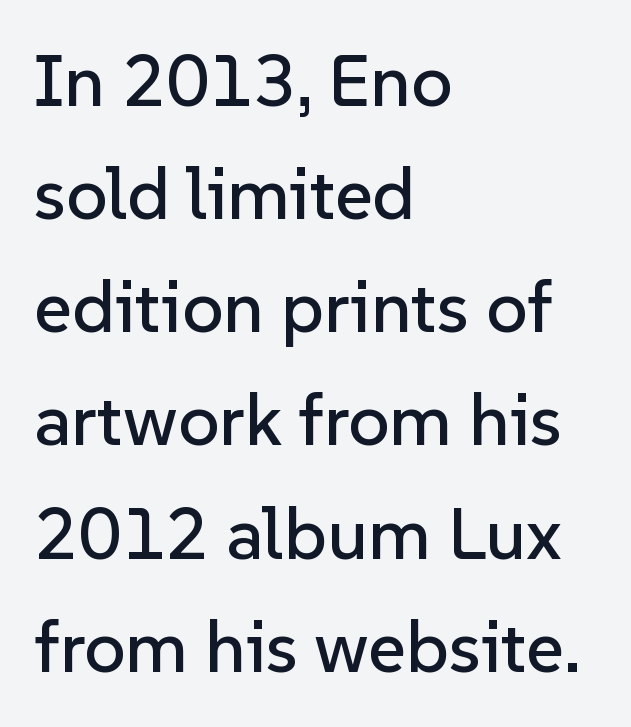
The face used here is a sans, in the tradition of grotesques and geometrics. Is this a fixed-width face? No — the glyphs have proportional, varying widths. The lines in this sample share a left origin and differ only in where they stop. Vertical strokes here are truly vertical. The lines sit at an ordinary, default distance from one another.
